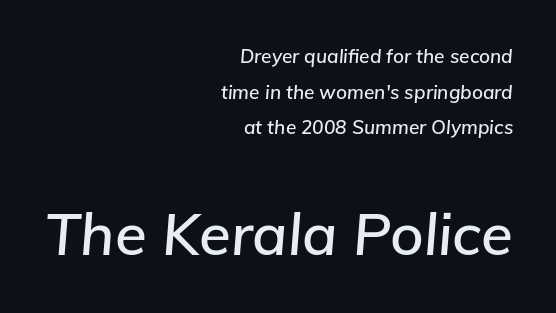
{"italic": "yes", "lean": "right", "slant_degrees": 5, "width": "normal", "stroke_contrast": "low", "x_height": "medium", "monospaced": "no", "underline": "no", "align": "right", "line_spacing_ratio": 1.87, "letter_spacing": "normal", "letter_spacing_em": 0.0, "larger_block": "second", "size_ratio": 3.05, "glyph_px": 58}
